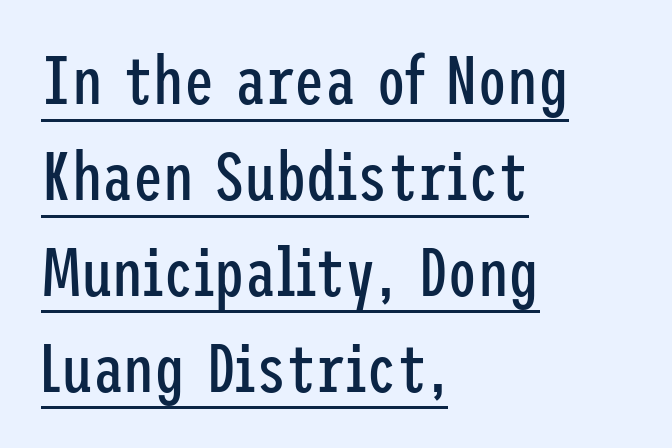
Nope, not italic — everything's standing straight. Nothing unusual about the tracking: characters are spaced as the font intends. Leftover space on each line is placed entirely after the last word. The weight would be labelled regular, book, light, or lighter still. Honestly, the underline is the first thing you notice here. This block has exactly the height ordinary leading produces.
